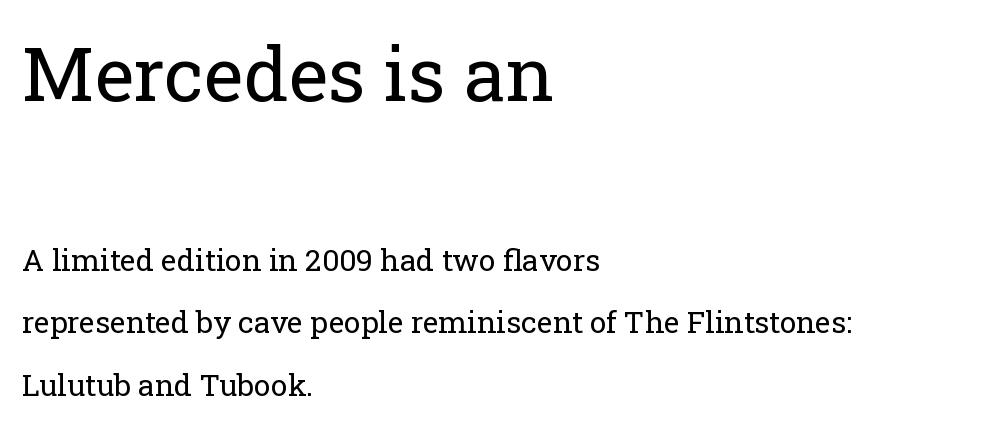
{"serif": "yes", "italic": "no", "bold": "no", "weight": "regular", "width": "normal", "stroke_contrast": "low", "x_height": "medium", "monospaced": "no", "underline": "no", "align": "left", "line_spacing": "loose", "line_spacing_ratio": 2.09, "letter_spacing": "normal", "letter_spacing_em": 0.0, "larger_block": "first", "size_ratio": 2.5, "glyph_px": 75}
